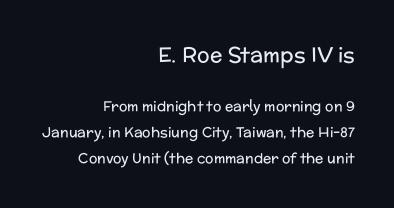
{"italic": "no", "bold": "no", "underline": "no", "align": "right", "line_spacing_ratio": 1.87, "letter_spacing": "normal", "letter_spacing_em": 0.0, "larger_block": "first", "size_ratio": 1.5, "glyph_px": 21}
